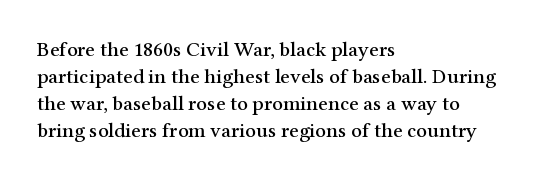
No word sits above an underline. Rendered with straight, roman letterforms. A typesetter would call this leading conventional body-copy spacing. Nothing unusual about the tracking: characters are spaced as the font intends. Line starts are locked; line ends wander.
